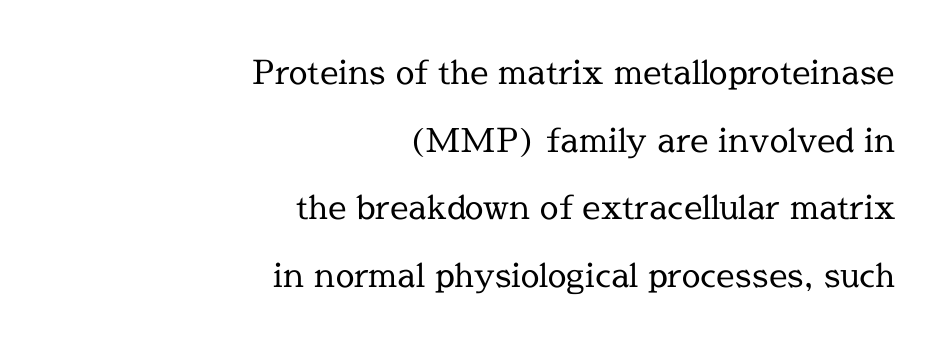
The image shows 33 px regular-weight serif type, upright; set right-aligned, loose line spacing (2.05x), normal letter spacing, not underlined; a medium x-height.
